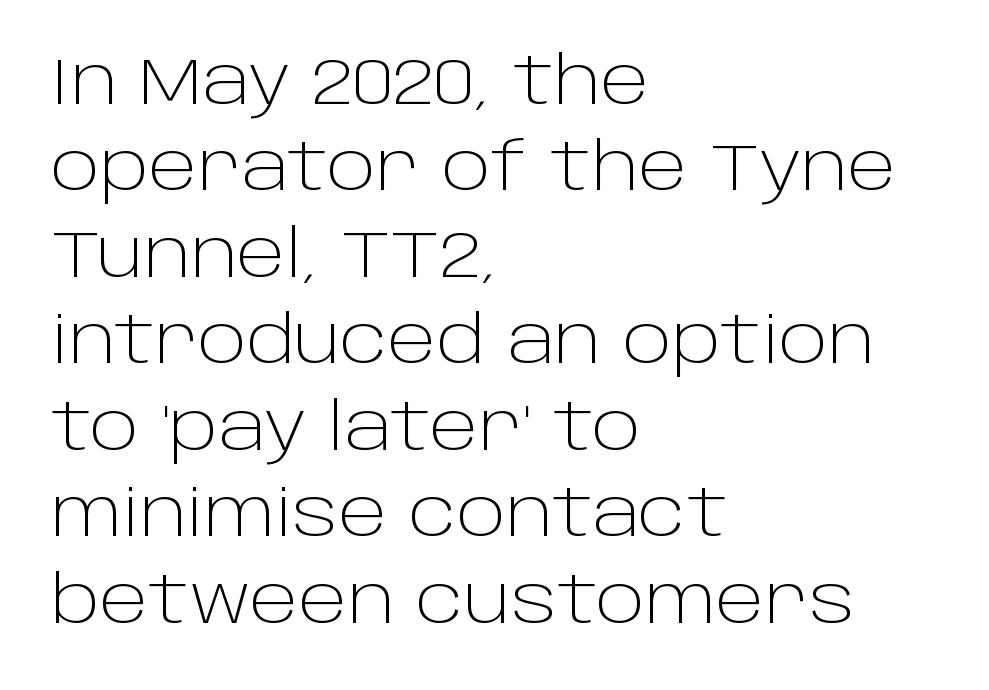
{"serif": "no", "italic": "no", "bold": "no", "weight": "light", "width": "normal", "stroke_contrast": "low", "x_height": "large", "monospaced": "no", "underline": "no", "align": "left", "line_spacing": "normal", "line_spacing_ratio": 1.31, "letter_spacing": "normal", "letter_spacing_em": 0.0, "glyph_px": 66}
